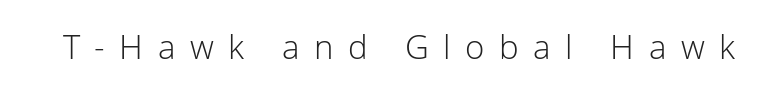
Q: Is the text bold? A: No.
Q: Is the text italic (slanted)? A: No, it is upright.
Q: Is the typeface a serif or a sans-serif typeface? A: Sans-serif.
Q: Is the text underlined? A: No.
Q: Is the spacing between letters normal or unusually wide? A: Unusually wide.
Q: Width (condensed, normal, or wide)? A: Normal.
Q: Stroke contrast? A: Low.
Q: x-height? A: Medium.
Q: Monospaced? A: No.
